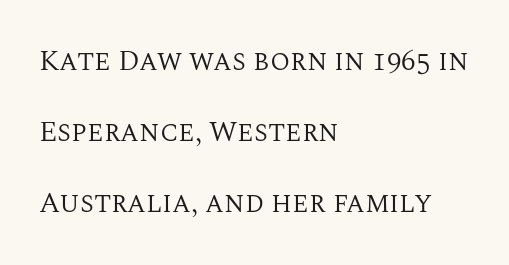
Q: Is the text bold? A: No.
Q: Is the text italic (slanted)? A: No, it is upright.
Q: Is the typeface a serif or a sans-serif typeface? A: Serif.
Q: Is the text underlined? A: No.
Q: How is the paragraph aligned? A: Left-aligned.
Q: Is the spacing between letters normal or unusually wide? A: Normal.
Q: Is the spacing between lines tight, normal or loose? A: Loose.
Q: Width (condensed, normal, or wide)? A: Normal.
Q: Stroke contrast? A: Medium.
Q: x-height? A: Large.
Q: Monospaced? A: No.
